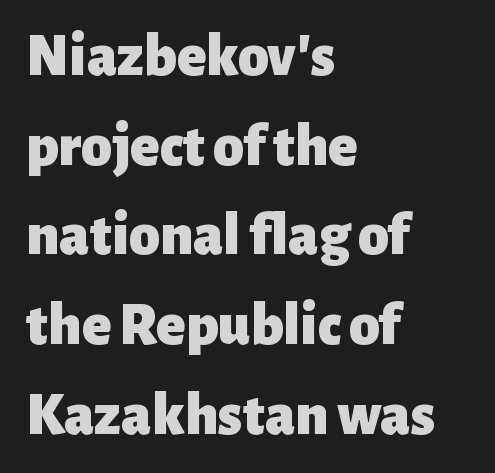
Q: Is the text bold? A: Yes.
Q: Is the text italic (slanted)? A: No, it is upright.
Q: Is the typeface a serif or a sans-serif typeface? A: Sans-serif.
Q: Is the text underlined? A: No.
Q: How is the paragraph aligned? A: Left-aligned.
Q: Is the spacing between letters normal or unusually wide? A: Normal.
Q: Is the spacing between lines tight, normal or loose? A: Normal.
Q: Width (condensed, normal, or wide)? A: Normal.
Q: Stroke contrast? A: Low.
Q: x-height? A: Medium.
Q: Monospaced? A: No.
